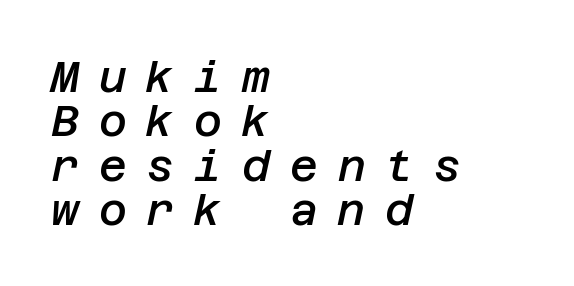
{"italic": "yes", "lean": "right", "slant_degrees": 12, "bold": "semi", "weight": "semibold", "width": "normal", "stroke_contrast": "low", "x_height": "large", "underline": "no", "align": "left", "line_spacing": "tight", "line_spacing_ratio": 1.03, "letter_spacing": "wide", "letter_spacing_em": 0.46, "glyph_px": 43}
